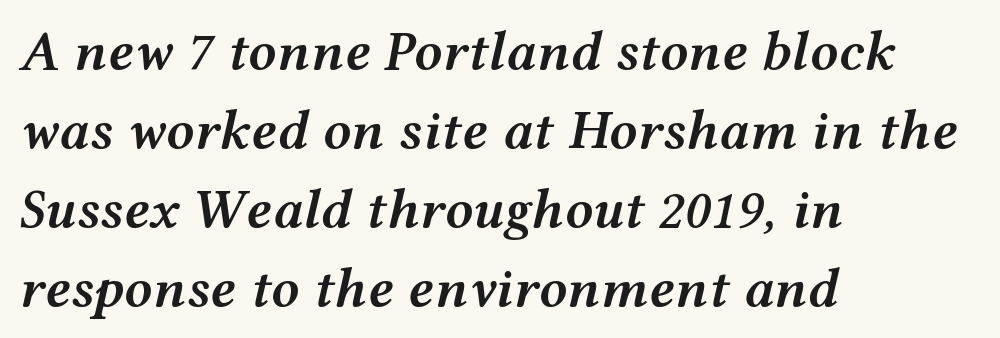
The image shows 56 px semibold, wide type, italic (leaning right); set left-aligned, normal line spacing (1.41x), normal letter spacing, not underlined; medium stroke contrast and a medium x-height.
